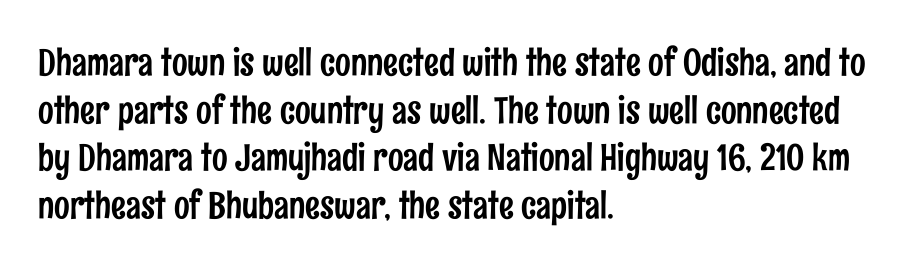
Q: Is the text italic (slanted)? A: No, it is upright.
Q: Is the typeface a serif or a sans-serif typeface? A: Sans-serif.
Q: Is the text underlined? A: No.
Q: How is the paragraph aligned? A: Left-aligned.
Q: Is the spacing between letters normal or unusually wide? A: Normal.
Q: Is the spacing between lines tight, normal or loose? A: Normal.
Q: Width (condensed, normal, or wide)? A: Condensed.
Q: Stroke contrast? A: Low.
Q: x-height? A: Medium.
Q: Monospaced? A: No.
